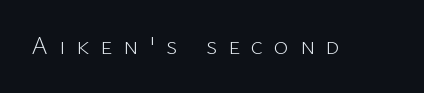
Q: Is the text bold? A: No.
Q: Is the text italic (slanted)? A: No, it is upright.
Q: Is the text underlined? A: No.
Q: Is the spacing between letters normal or unusually wide? A: Unusually wide.
